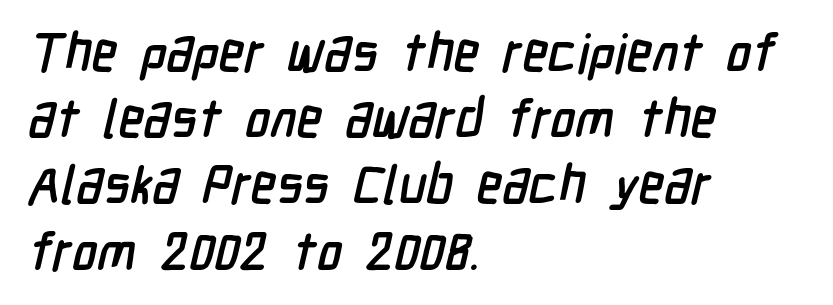
{"serif": "no", "width": "condensed", "stroke_contrast": "low", "x_height": "medium", "monospaced": "no", "underline": "no", "align": "left", "line_spacing": "normal", "line_spacing_ratio": 1.25, "letter_spacing": "normal", "letter_spacing_em": 0.0, "glyph_px": 53}
